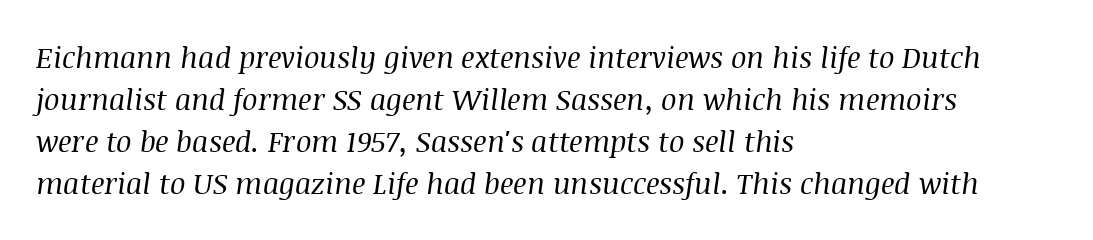
The tracking reads as untouched default to a designer's eye. The passage shown is typeset with a serif family. Each stroke keeps to a modest, everyday thickness or less. Only glyphs here, with clear space below each row. Every row of glyphs begins at an identical x-position on the left. Every character sits at an angle, as italics do.
